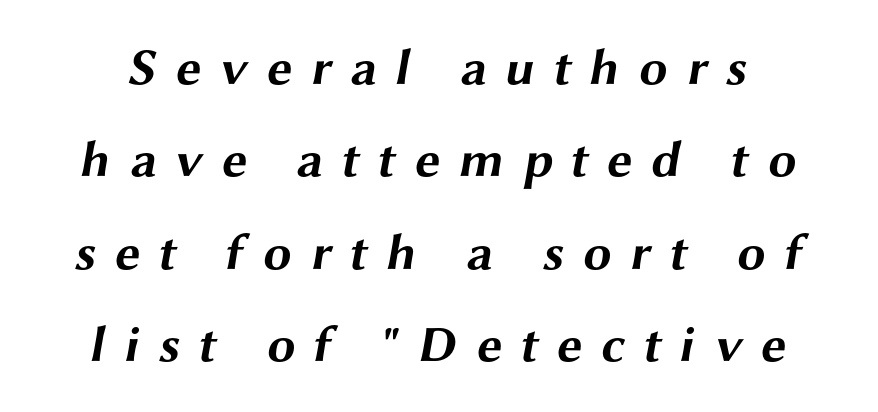
Note the varied advance widths — an 'i' is clearly narrower than an 'm'. Plenty of ink on the page — the face is bold. The string is rendered with underlining switched off. Inter-character spacing is expanded well beyond the font's built-in metrics. Regarding serifs, this sample does without them.
